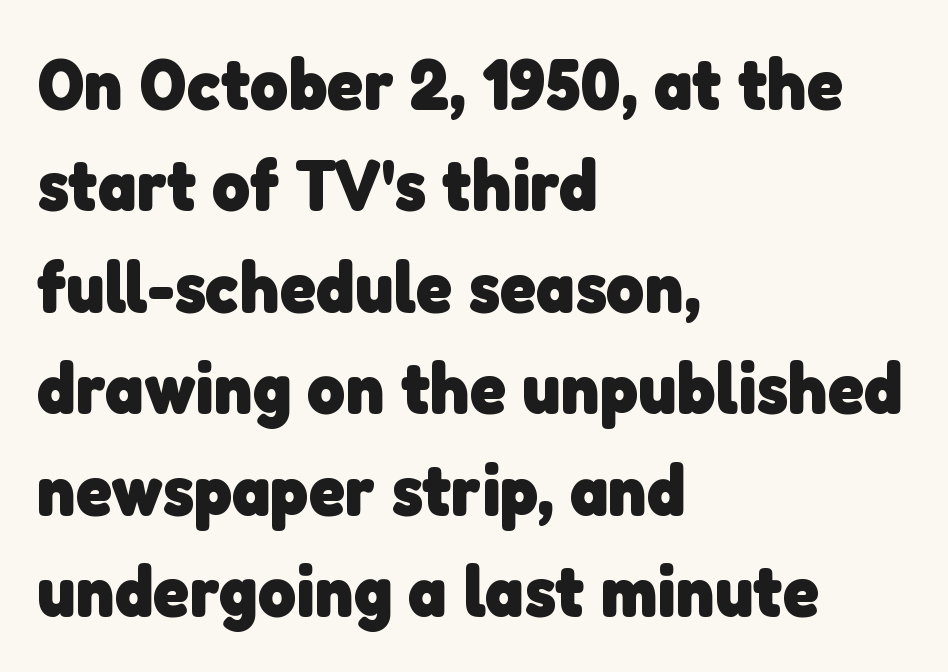
{"serif": "no", "bold": "yes", "weight": "heavy", "width": "normal", "stroke_contrast": "low", "x_height": "medium", "monospaced": "no", "underline": "no", "align": "left", "line_spacing": "normal", "line_spacing_ratio": 1.39, "letter_spacing": "normal", "letter_spacing_em": 0.0, "glyph_px": 73}
